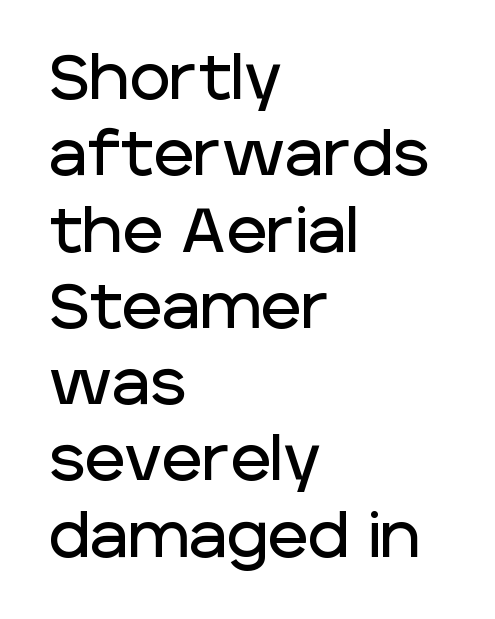
The image shows 62 px sans-serif type, upright; set left-aligned, line spacing 1.23x, normal letter spacing, not underlined; low stroke contrast and a large x-height.
